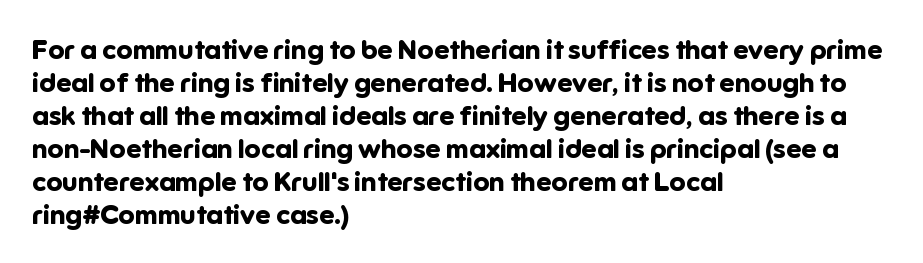
Words float on clear page, feet unadorned. Does the lettering tilt? It doesn't — this is upright. Visually the block forms a straight wall on the left and a jagged coastline on the right. These words are printed bold, with thick strokes throughout. Characters follow at the spacing the type designer built in.
